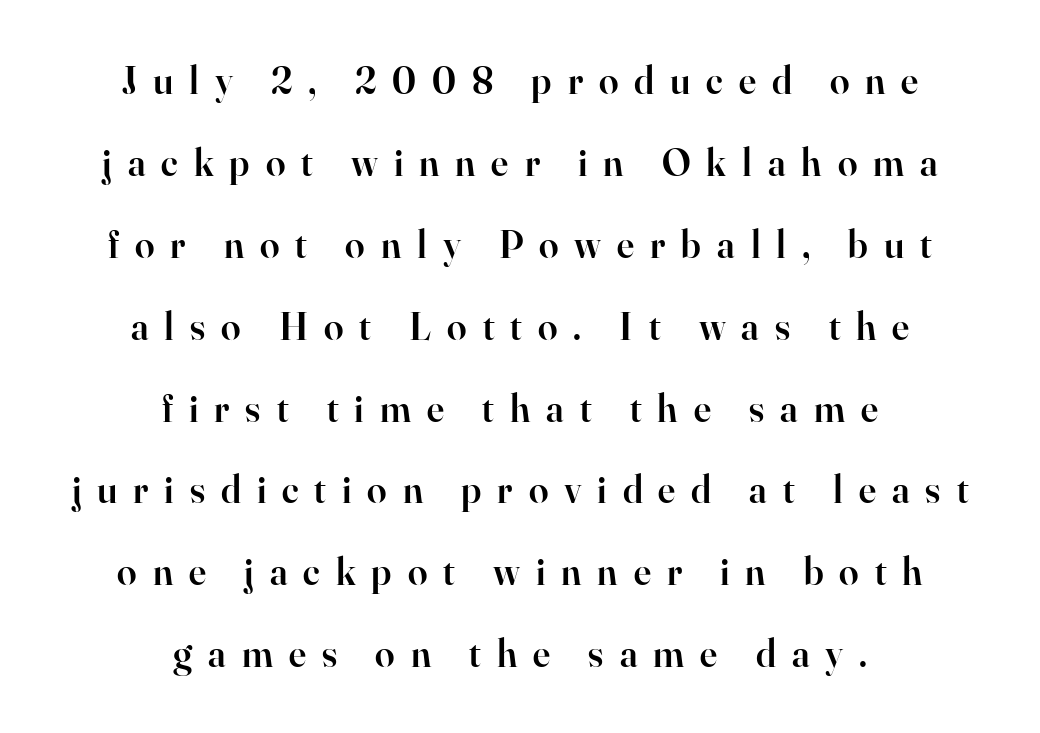
Note the varied advance widths — an 'i' is clearly narrower than an 'm'. Anything drawn beneath the words? Only blank space. Honestly, the rows look like they've been pulled way apart. To sum up the face: it has serifs. Slightly chunky letters — semibold, I'd say, not full bold.
